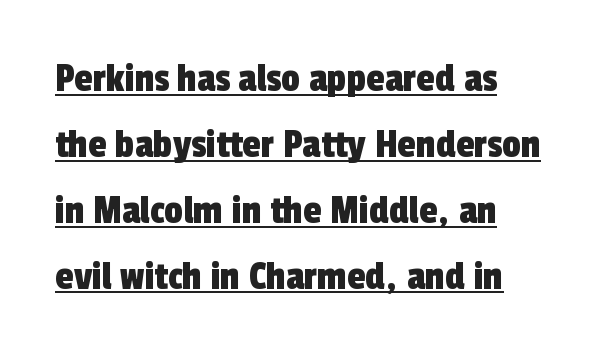
Q: Is the typeface a serif or a sans-serif typeface? A: Sans-serif.
Q: Is the text underlined? A: Yes.
Q: How is the paragraph aligned? A: Left-aligned.
Q: Is the spacing between letters normal or unusually wide? A: Normal.
Q: Is the spacing between lines tight, normal or loose? A: Normal.
Q: Width (condensed, normal, or wide)? A: Condensed.
Q: x-height? A: Medium.
Q: Monospaced? A: No.
